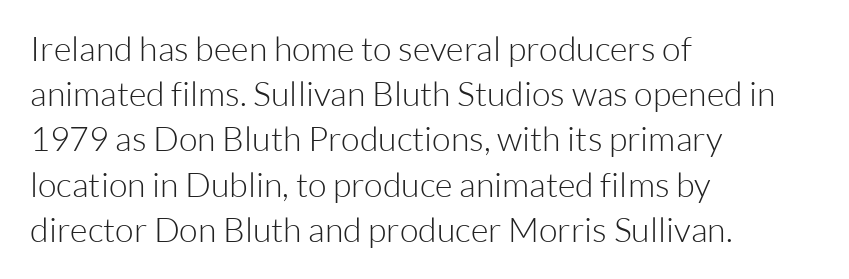
Q: Is the text bold? A: No.
Q: Is the text italic (slanted)? A: No, it is upright.
Q: Is the typeface a serif or a sans-serif typeface? A: Sans-serif.
Q: Is the text underlined? A: No.
Q: How is the paragraph aligned? A: Left-aligned.
Q: Is the spacing between letters normal or unusually wide? A: Normal.
Q: Is the spacing between lines tight, normal or loose? A: Normal.
Q: Width (condensed, normal, or wide)? A: Normal.
Q: Stroke contrast? A: Low.
Q: x-height? A: Medium.
Q: Monospaced? A: No.
